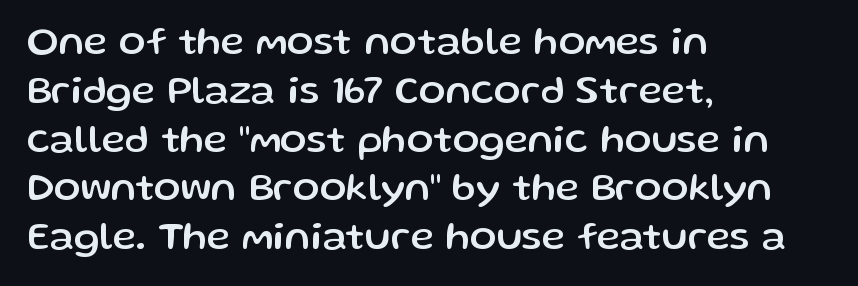
Is this a fixed-width face? No — the glyphs have proportional, varying widths. Is this a sans? Yes — the strokes have no serifs. The letters sit at their default tracking, neither squeezed nor spread. This rendering uses left alignment, leaving the right contour irregular. Do the letters lean? They stand straight. Glance below the letters and you will spot only blank space.
